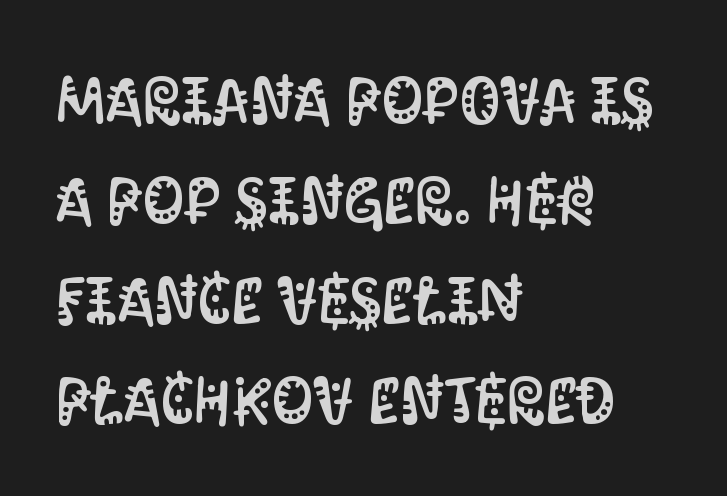
The tracking reads as untouched default to a designer's eye. Notice how the passage keeps a crisp vertical edge on the left only. This block has exactly the height ordinary leading produces. Designer's note — italics off, roman on. Regarding serifs, this sample does without them. Spacing verdict: proportional, widths tailored to each character.
